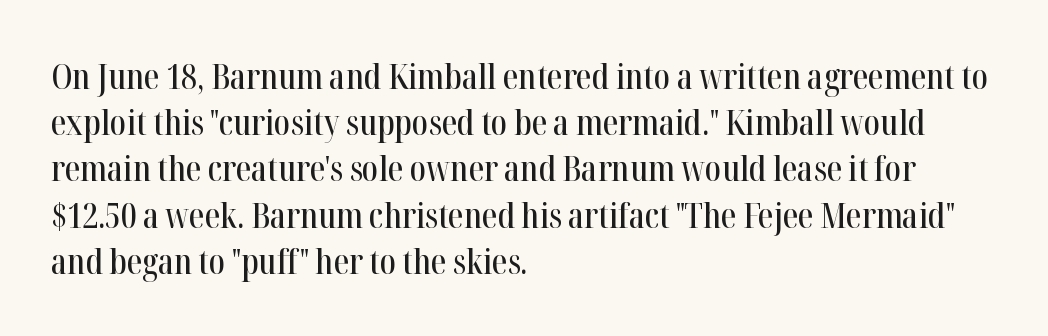
Check under the words: just untouched page. Standard letterfit; no display-style spreading of the glyphs. Style check: upright. If you drew a ruler down the left edge, every line would touch it. Think of a printed novel: that variable character pitch is what you see here.
